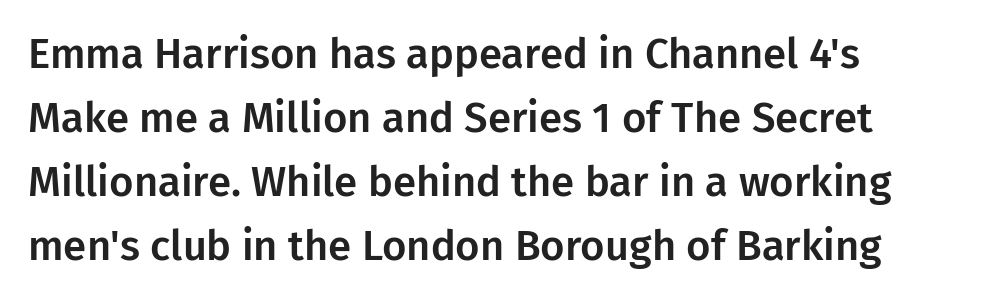
Q: Is the text italic (slanted)? A: No, it is upright.
Q: Is the typeface a serif or a sans-serif typeface? A: Sans-serif.
Q: Is the text underlined? A: No.
Q: How is the paragraph aligned? A: Left-aligned.
Q: Is the spacing between letters normal or unusually wide? A: Normal.
Q: Is the spacing between lines tight, normal or loose? A: Normal.
Q: Width (condensed, normal, or wide)? A: Normal.
Q: Stroke contrast? A: Low.
Q: x-height? A: Medium.
Q: Monospaced? A: No.
